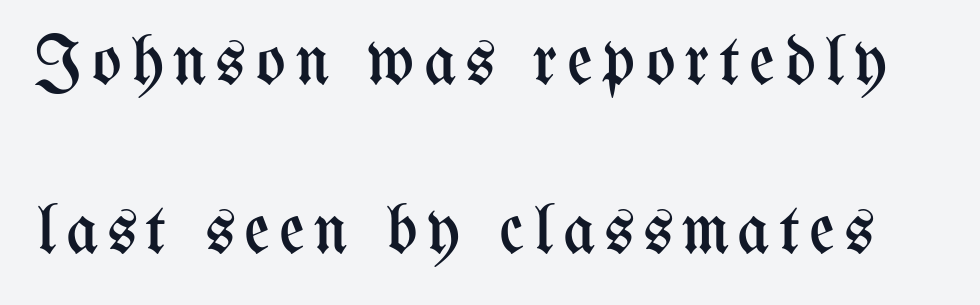
The image shows 70 px regular-weight, condensed type, upright; set loose line spacing (2.41x), not underlined; medium stroke contrast and a medium x-height.
